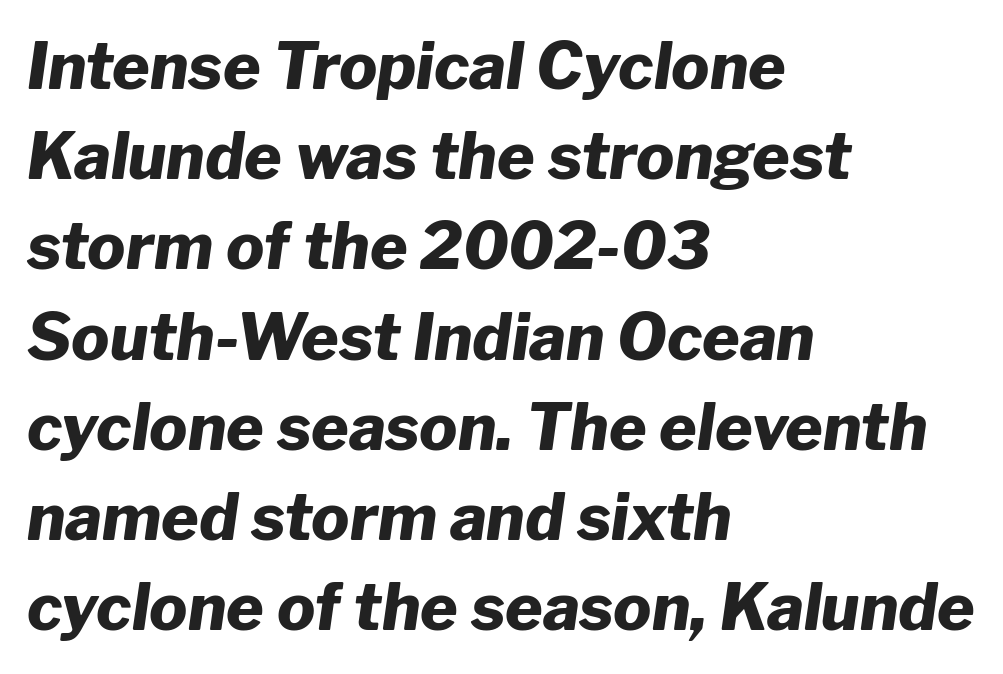
{"italic": "yes", "lean": "right", "slant_degrees": 8, "bold": "yes", "weight": "heavy", "width": "normal", "stroke_contrast": "low", "x_height": "medium", "monospaced": "no", "underline": "no", "align": "left", "line_spacing": "normal", "line_spacing_ratio": 1.41, "letter_spacing": "normal", "letter_spacing_em": 0.0, "glyph_px": 64}
